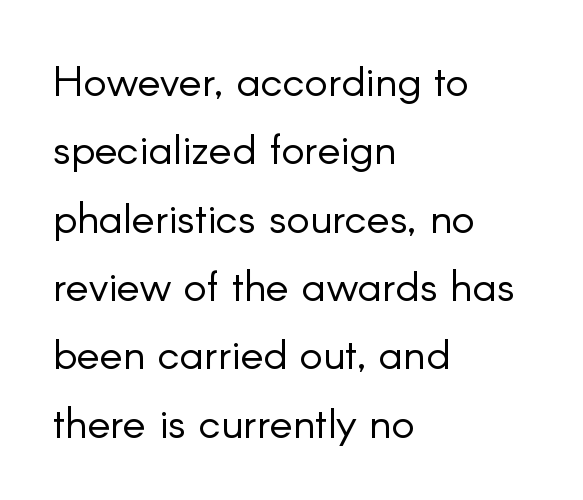
The image shows 43 px light sans-serif type, upright; set left-aligned, normal line spacing (1.59x), normal letter spacing, not underlined; low stroke contrast and a small x-height.
